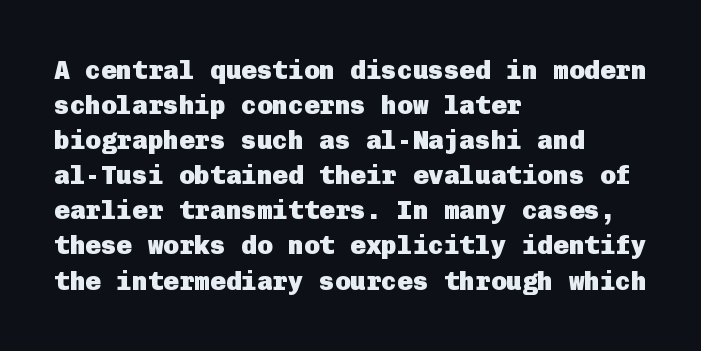
{"italic": "no", "bold": "yes", "underline": "no", "align": "left", "line_spacing": "normal", "line_spacing_ratio": 1.35, "letter_spacing": "normal", "letter_spacing_em": 0.0, "glyph_px": 26}
